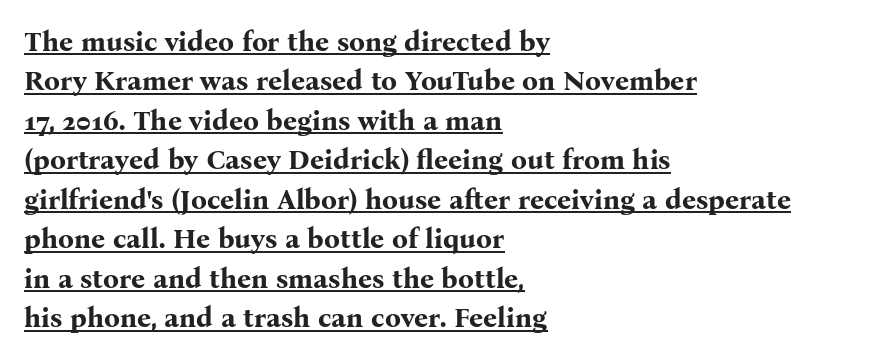
Q: Is the text bold? A: Yes.
Q: Is the text italic (slanted)? A: No, it is upright.
Q: Is the typeface a serif or a sans-serif typeface? A: Serif.
Q: Is the text underlined? A: Yes.
Q: How is the paragraph aligned? A: Left-aligned.
Q: Is the spacing between letters normal or unusually wide? A: Normal.
Q: Is the spacing between lines tight, normal or loose? A: Normal.
Q: Width (condensed, normal, or wide)? A: Normal.
Q: Stroke contrast? A: Medium.
Q: x-height? A: Medium.
Q: Monospaced? A: No.
